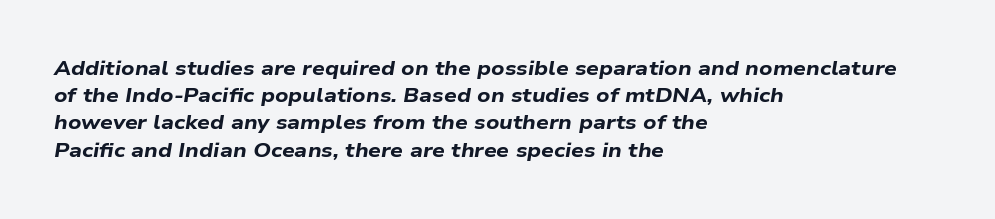
The image shows 20 px bold type, italic (leaning right); set left-aligned, normal line spacing (1.36x), normal letter spacing, not underlined.
